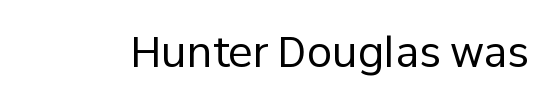
The strip under each line holds only bare page. Summary of weight: not heavy and not bold. Do the letters lean? They stand straight. A typesetter would call this zero additional tracking. Note: no serifs on the glyphs.
